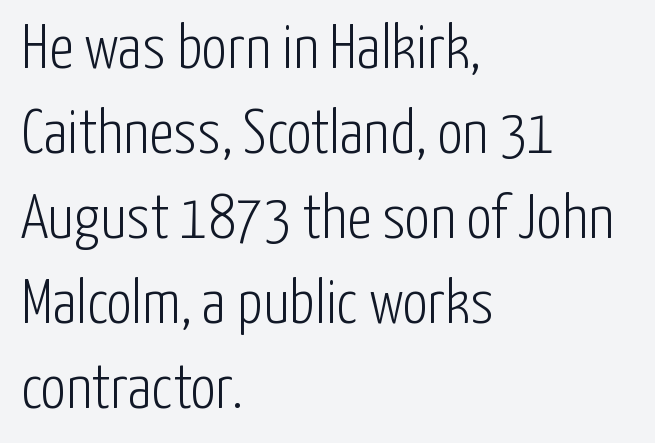
The image shows 63 px light, condensed sans-serif type, upright; set left-aligned, normal line spacing (1.35x), normal letter spacing, not underlined; low stroke contrast and a medium x-height.
